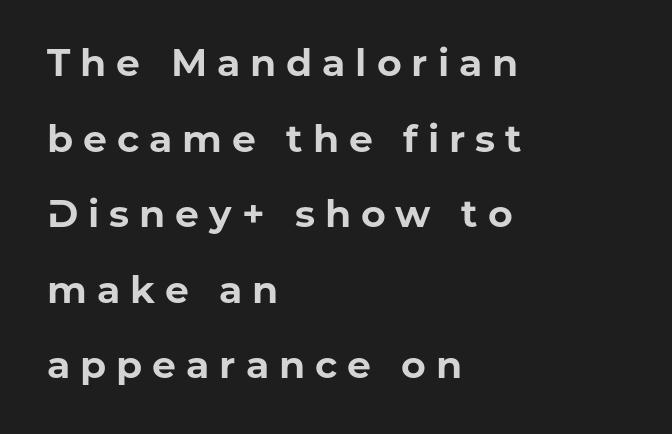
{"serif": "no", "italic": "no", "bold": "yes", "weight": "bold", "width": "normal", "stroke_contrast": "low", "x_height": "medium", "monospaced": "no", "underline": "no", "align": "left", "line_spacing": "loose", "line_spacing_ratio": 1.99, "letter_spacing": "wide", "letter_spacing_em": 0.26, "glyph_px": 38}
